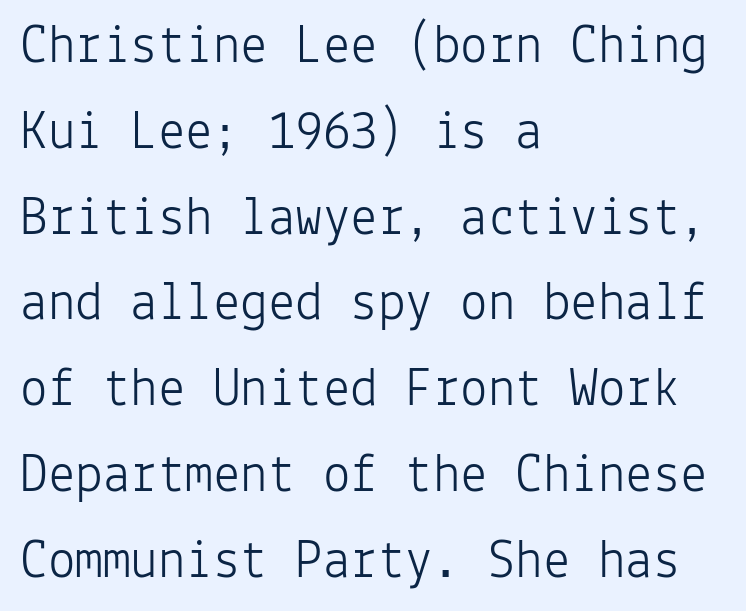
Q: Is the text bold? A: No.
Q: Is the text italic (slanted)? A: No, it is upright.
Q: Is the typeface a serif or a sans-serif typeface? A: Sans-serif.
Q: Is the text underlined? A: No.
Q: How is the paragraph aligned? A: Left-aligned.
Q: Is the spacing between letters normal or unusually wide? A: Normal.
Q: Is the spacing between lines tight, normal or loose? A: Normal.
Q: Width (condensed, normal, or wide)? A: Normal.
Q: Stroke contrast? A: Low.
Q: x-height? A: Medium.
Q: Monospaced? A: Yes.
